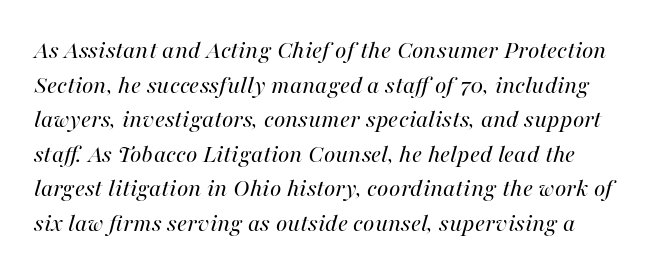
{"italic": "yes", "lean": "right", "slant_degrees": 16, "bold": "no", "underline": "no", "line_spacing": "normal", "line_spacing_ratio": 1.33, "letter_spacing": "normal", "letter_spacing_em": 0.0, "glyph_px": 26}
